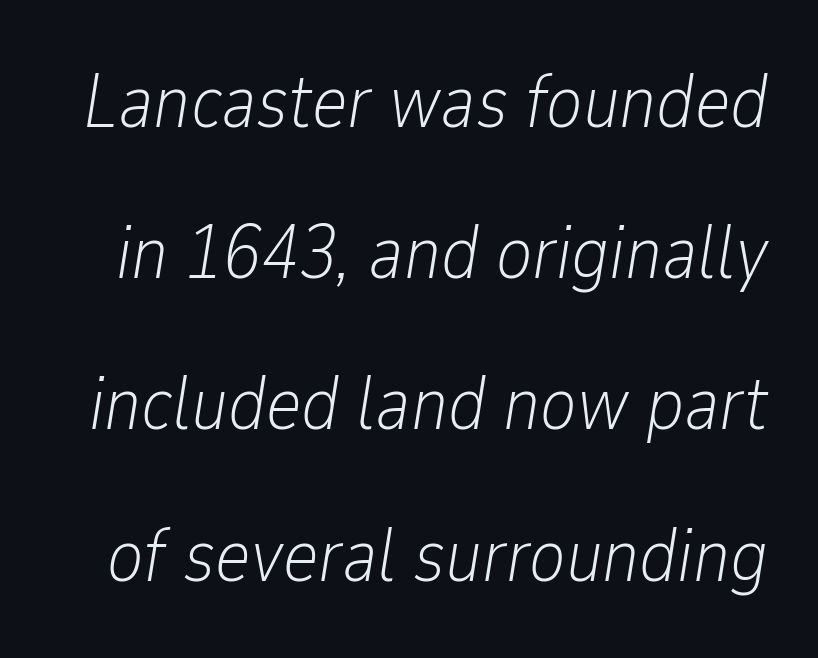
These lines were composed using italics. These lines are rendered in a variable-pitch font. Tracking here is standard; glyphs follow each other at the usual distance. Type without underlining. Reading down the column, the eye jumps a long way to each next line. The weight tops out at a normal text grade.
